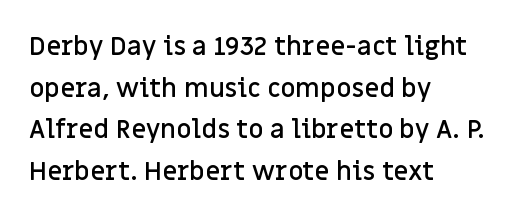
The image shows 26 px text type, upright; set left-aligned, normal line spacing (1.6x), normal letter spacing, not underlined.
